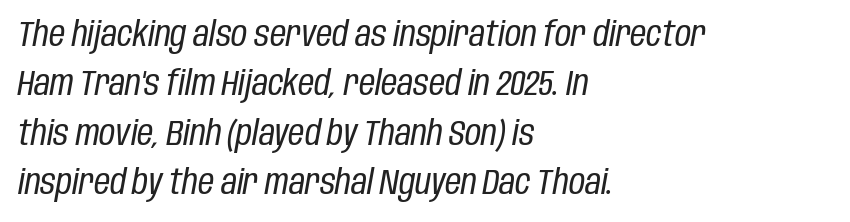
{"italic": "yes", "lean": "right", "slant_degrees": 10, "bold": "no", "weight": "regular", "width": "condensed", "stroke_contrast": "low", "x_height": "large", "monospaced": "no", "underline": "no", "align": "left", "line_spacing": "normal", "line_spacing_ratio": 1.41, "letter_spacing": "normal", "letter_spacing_em": 0.0, "glyph_px": 35}
